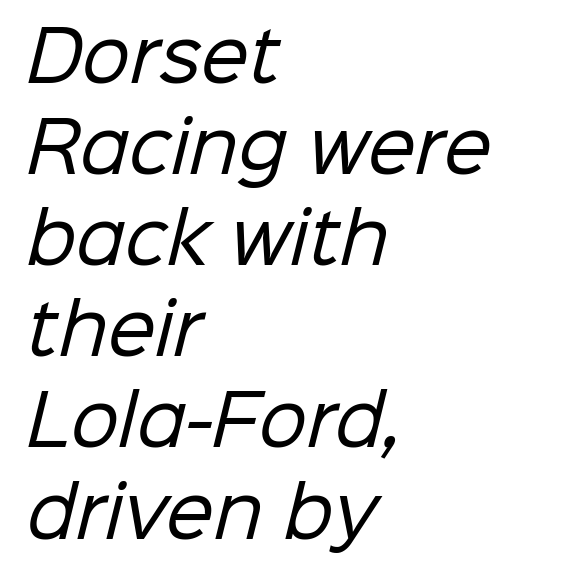
Q: Is the text bold? A: No.
Q: Is the typeface a serif or a sans-serif typeface? A: Sans-serif.
Q: Is the text underlined? A: No.
Q: How is the paragraph aligned? A: Left-aligned.
Q: Is the spacing between letters normal or unusually wide? A: Normal.
Q: Is the spacing between lines tight, normal or loose? A: Normal.
Q: Width (condensed, normal, or wide)? A: Normal.
Q: Stroke contrast? A: Low.
Q: x-height? A: Medium.
Q: Monospaced? A: No.
